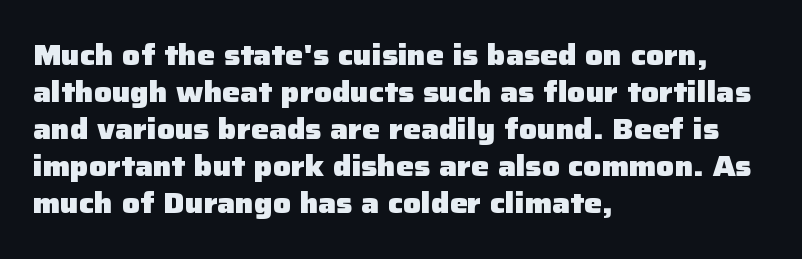
{"serif": "no", "italic": "no", "bold": "yes", "weight": "heavy", "width": "normal", "stroke_contrast": "low", "x_height": "medium", "monospaced": "no", "underline": "no", "align": "left", "line_spacing": "normal", "line_spacing_ratio": 1.32, "letter_spacing": "normal", "letter_spacing_em": 0.0, "glyph_px": 28}
